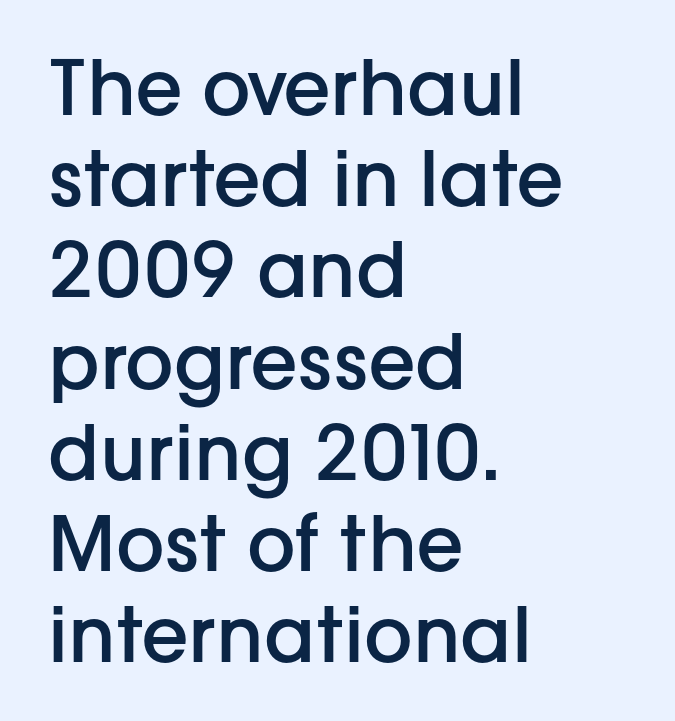
Q: Is the text bold? A: Semi-bold.
Q: Is the text italic (slanted)? A: No, it is upright.
Q: Is the typeface a serif or a sans-serif typeface? A: Sans-serif.
Q: Is the text underlined? A: No.
Q: How is the paragraph aligned? A: Left-aligned.
Q: Is the spacing between letters normal or unusually wide? A: Normal.
Q: Width (condensed, normal, or wide)? A: Normal.
Q: Stroke contrast? A: Low.
Q: x-height? A: Medium.
Q: Monospaced? A: No.
